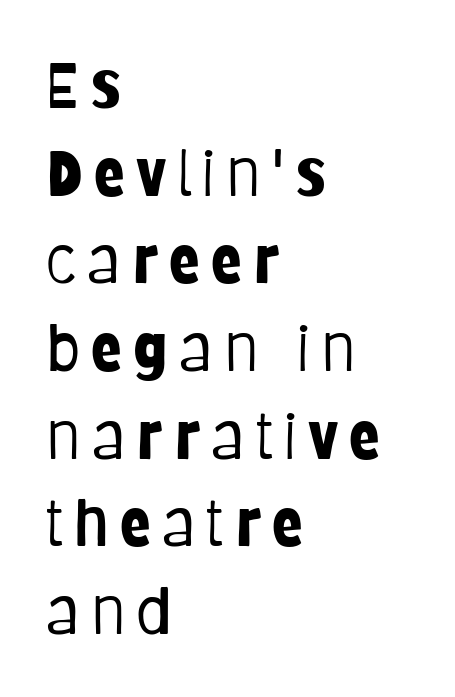
Q: Is the text bold? A: No.
Q: Is the text italic (slanted)? A: No, it is upright.
Q: Is the typeface a serif or a sans-serif typeface? A: Sans-serif.
Q: Is the text underlined? A: No.
Q: How is the paragraph aligned? A: Left-aligned.
Q: Is the spacing between lines tight, normal or loose? A: Normal.
Q: Width (condensed, normal, or wide)? A: Condensed.
Q: Stroke contrast? A: Low.
Q: x-height? A: Large.
Q: Monospaced? A: No.
